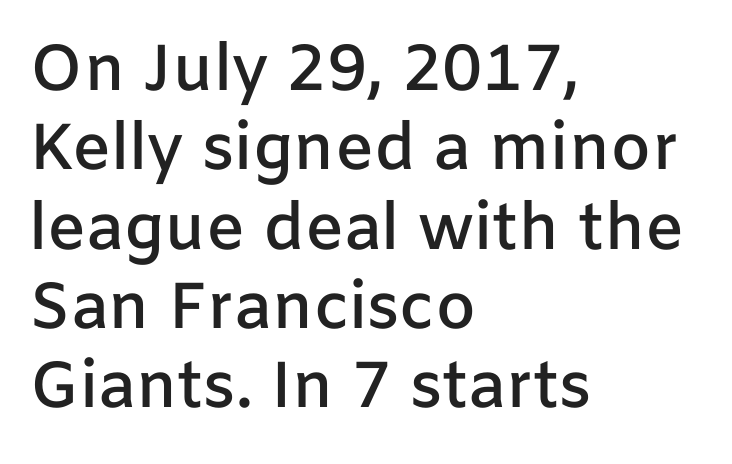
The image shows 65 px semibold sans-serif type, upright; set left-aligned, line spacing 1.22x, normal letter spacing, not underlined; low stroke contrast and a medium x-height.
